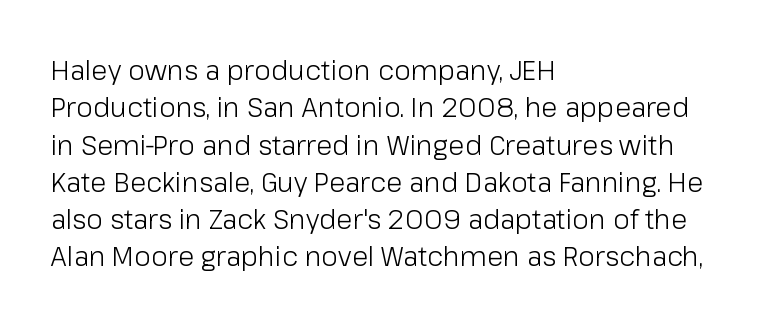
The image shows 27 px text type, upright; set left-aligned, normal line spacing (1.38x), normal letter spacing, not underlined.
